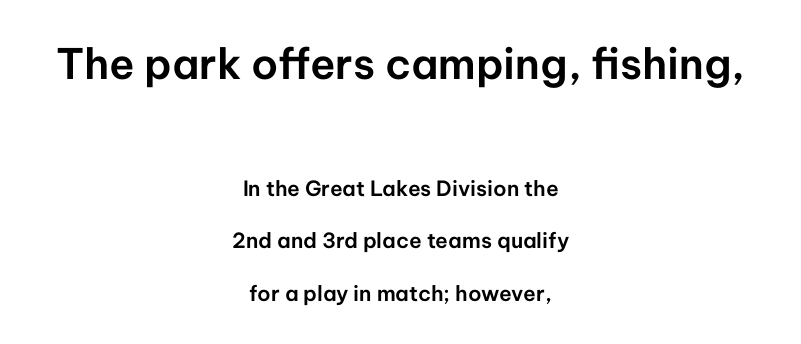
The image shows 42 px sans-serif type, upright; set centered, loose line spacing (2.49x), normal letter spacing, not underlined; the first (top) block is 2.0x larger; low stroke contrast and a medium x-height.
